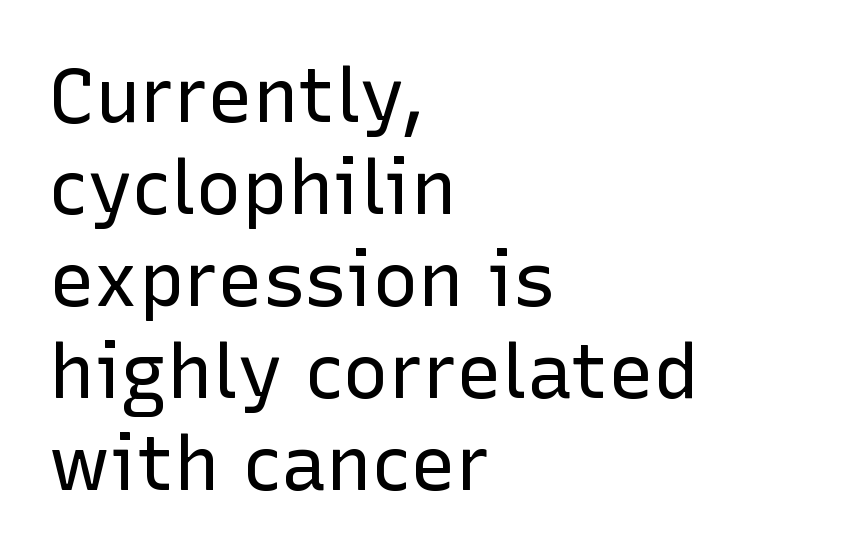
Q: Is the text bold? A: No.
Q: Is the text italic (slanted)? A: No, it is upright.
Q: Is the typeface a serif or a sans-serif typeface? A: Sans-serif.
Q: Is the text underlined? A: No.
Q: How is the paragraph aligned? A: Left-aligned.
Q: Is the spacing between letters normal or unusually wide? A: Normal.
Q: Width (condensed, normal, or wide)? A: Normal.
Q: Stroke contrast? A: Low.
Q: x-height? A: Medium.
Q: Monospaced? A: No.
